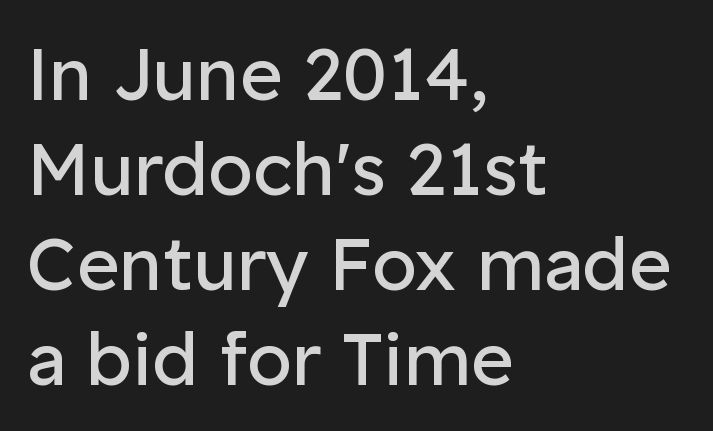
The image shows 73 px regular-weight sans-serif type, upright; set left-aligned, normal line spacing (1.3x), normal letter spacing, not underlined; low stroke contrast and a medium x-height.
